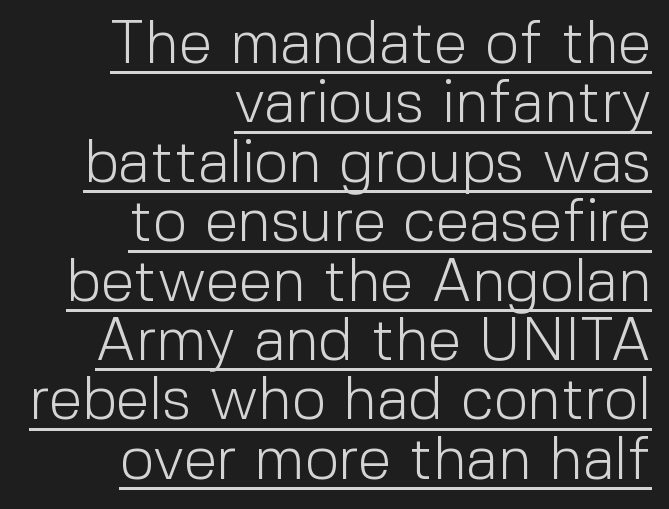
{"serif": "no", "italic": "no", "bold": "no", "weight": "light", "width": "normal", "x_height": "medium", "monospaced": "no", "underline": "yes", "align": "right", "line_spacing": "tight", "line_spacing_ratio": 0.99, "letter_spacing": "normal", "letter_spacing_em": 0.0, "glyph_px": 60}
